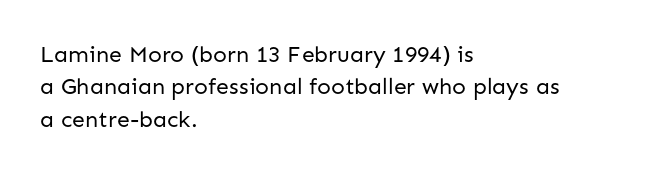
The image shows 23 px text type, upright; set left-aligned, normal line spacing (1.41x), normal letter spacing, not underlined.
